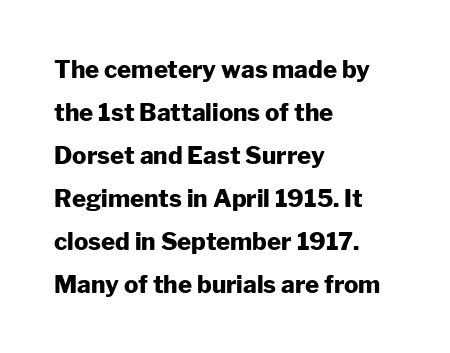
Q: Is the text bold? A: Yes.
Q: Is the text italic (slanted)? A: No, it is upright.
Q: Is the text underlined? A: No.
Q: How is the paragraph aligned? A: Left-aligned.
Q: Is the spacing between letters normal or unusually wide? A: Normal.
